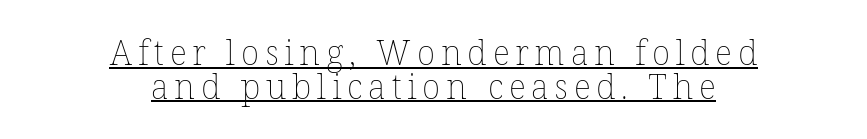
The image shows 34 px thin type, upright; set centered, tight line spacing (0.99x), underlined; low stroke contrast and a medium x-height.
